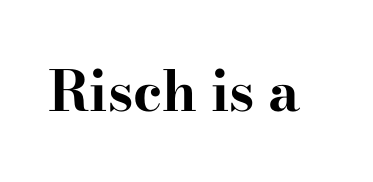
Descender tails drop into unmarked territory. Glyph-to-glyph distance matches everyday printed text. Type style note: has serifs. Designer's note — italics off, roman on. Look at the stroke-to-counter ratio: heavy, a bold. Character widths vary here, with narrow letters taking less room than wide ones.
